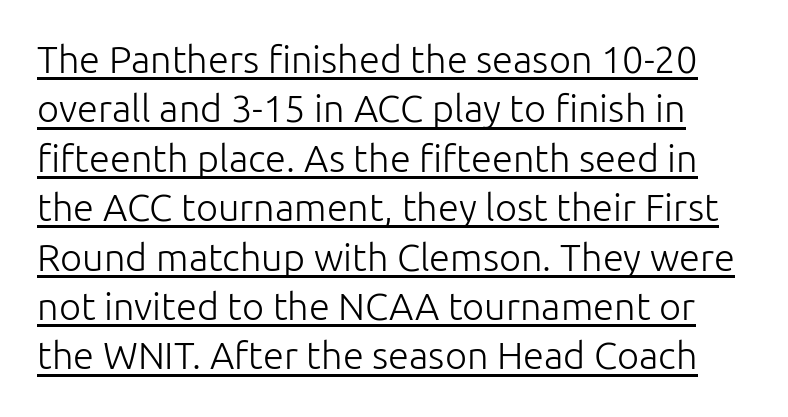
Q: Is the text bold? A: No.
Q: Is the text italic (slanted)? A: No, it is upright.
Q: Is the typeface a serif or a sans-serif typeface? A: Sans-serif.
Q: Is the text underlined? A: Yes.
Q: Is the spacing between letters normal or unusually wide? A: Normal.
Q: Is the spacing between lines tight, normal or loose? A: Normal.
Q: Width (condensed, normal, or wide)? A: Normal.
Q: Stroke contrast? A: Low.
Q: x-height? A: Medium.
Q: Monospaced? A: No.
